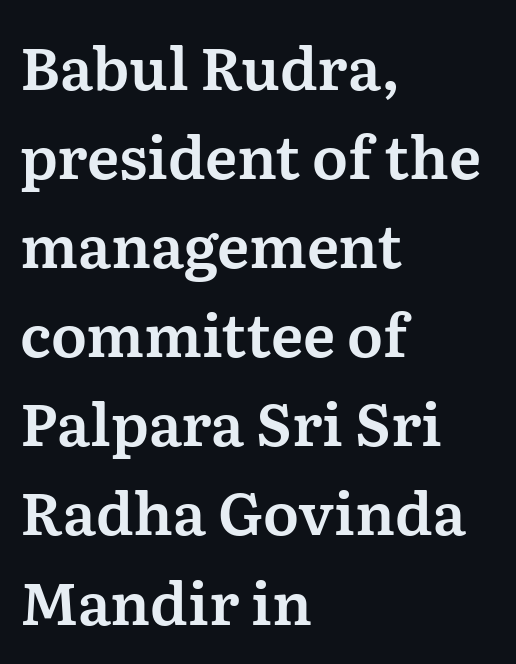
The image shows 59 px serif type, upright; set left-aligned, normal line spacing (1.51x), normal letter spacing, not underlined; medium stroke contrast and a medium x-height.
